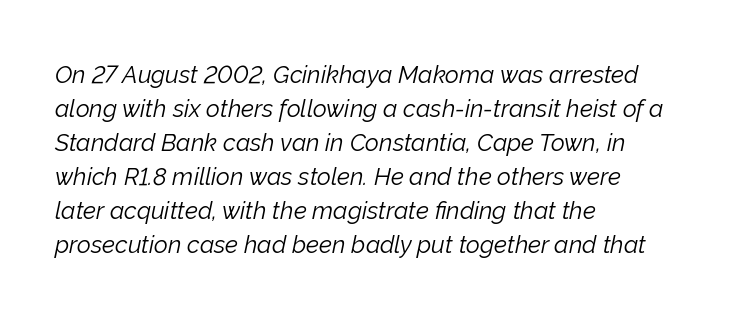
{"italic": "yes", "lean": "right", "slant_degrees": 12, "bold": "no", "underline": "no", "align": "left", "line_spacing": "normal", "line_spacing_ratio": 1.42, "letter_spacing": "normal", "letter_spacing_em": 0.0, "glyph_px": 24}
